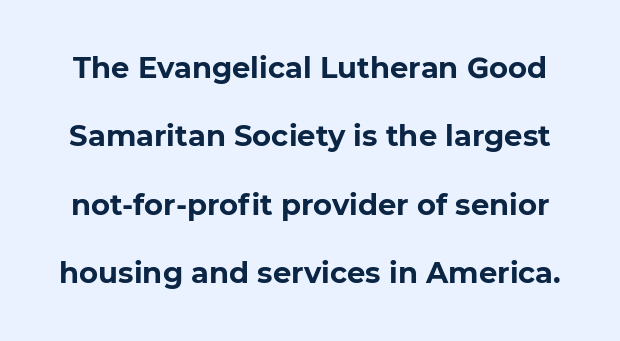
Honestly, the rows look like they've been pulled way apart. Strokes here are thick enough to call this a true bold. Looks like regular typesetting: each glyph gets only the width it needs. No feet cap the strokes, marking this as sans-serif type. Letters rest on an invisible, unmarked baseline.
